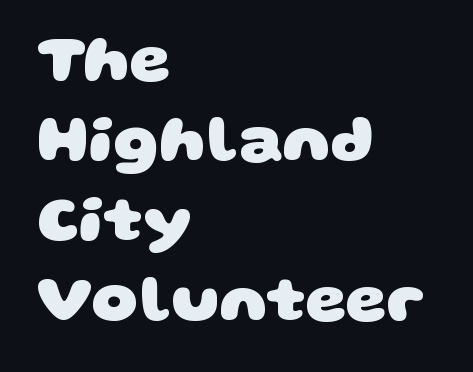
{"serif": "no", "bold": "yes", "weight": "heavy", "width": "wide", "stroke_contrast": "low", "x_height": "large", "monospaced": "no", "underline": "no", "align": "left", "line_spacing_ratio": 1.23, "letter_spacing": "normal", "letter_spacing_em": 0.0, "glyph_px": 65}
